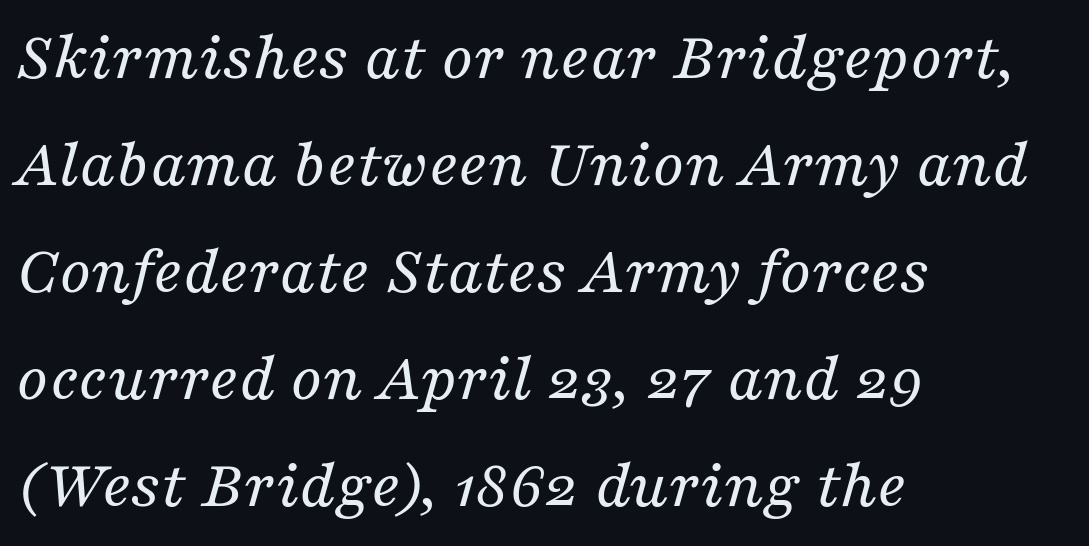
The image shows 70 px regular-weight serif type, italic (leaning right); set left-aligned, normal line spacing (1.53x), normal letter spacing, not underlined; medium stroke contrast and a medium x-height.
